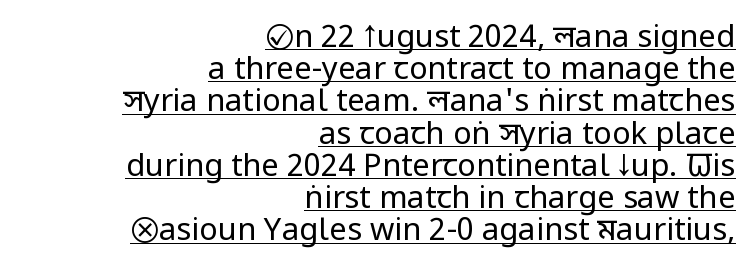
Q: Is the text bold? A: No.
Q: Is the text italic (slanted)? A: No, it is upright.
Q: Is the typeface a serif or a sans-serif typeface? A: Sans-serif.
Q: Is the text underlined? A: Yes.
Q: How is the paragraph aligned? A: Right-aligned.
Q: Is the spacing between letters normal or unusually wide? A: Normal.
Q: Is the spacing between lines tight, normal or loose? A: Tight.
Q: Width (condensed, normal, or wide)? A: Condensed.
Q: Stroke contrast? A: Low.
Q: x-height? A: Large.
Q: Monospaced? A: No.
